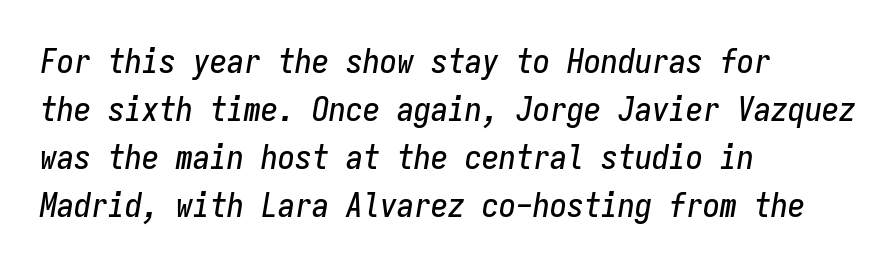
Letter spacing: default. The passage shown is not underscored anywhere. These lines sit exactly where default settings would place them. Looks like terminal output: every glyph gets an equal slot. The letters are slanted; this is an italic face.
